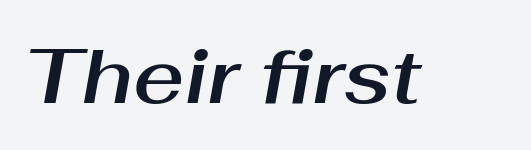
Q: Is the text italic (slanted)? A: Yes, it leans right by about 10 degrees.
Q: Is the text underlined? A: No.
Q: Is the spacing between letters normal or unusually wide? A: Normal.
Q: Width (condensed, normal, or wide)? A: Normal.
Q: Stroke contrast? A: Medium.
Q: x-height? A: Medium.
Q: Monospaced? A: No.
